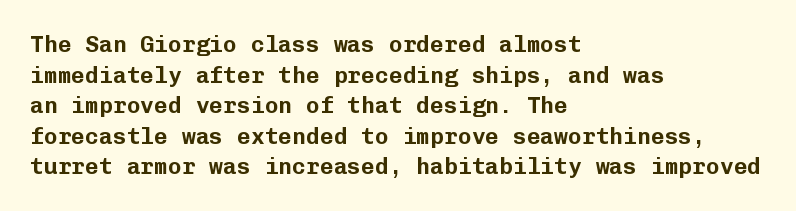
A typesetter would call this leading conventional body-copy spacing. No italicization has been applied; the sample stays upright. Tracking value appears to be zero — textbook default spacing. Short and long lines alike share a common starting point at left. Decoration check: the copy has no underline.
